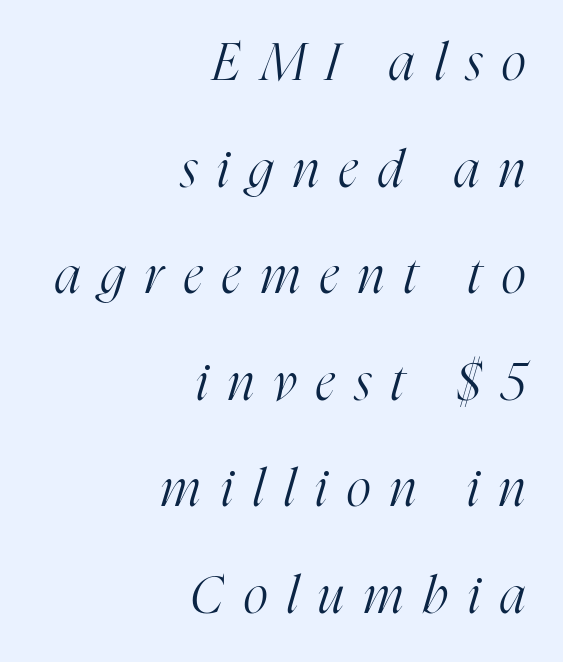
The image shows 52 px light, condensed serif type, italic (leaning right); set right-aligned, loose line spacing (2.05x), unusually wide letter spacing (+0.39 em), not underlined; high stroke contrast and a medium x-height.
